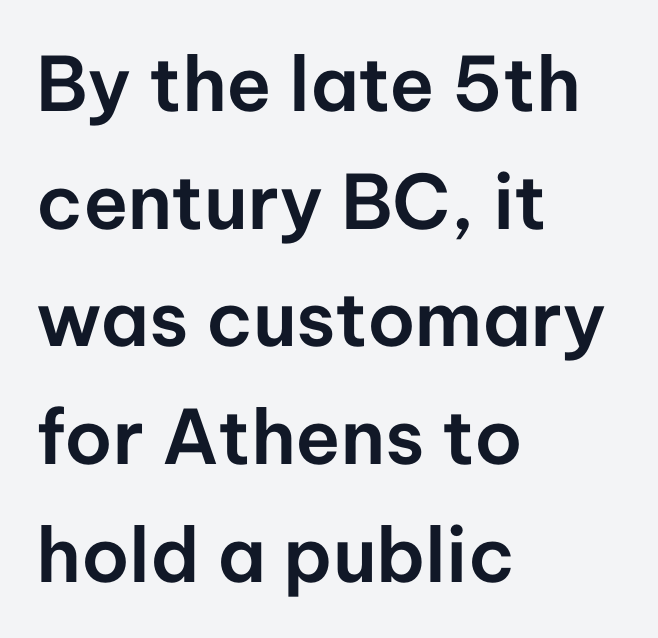
{"serif": "no", "italic": "no", "width": "normal", "stroke_contrast": "low", "x_height": "medium", "monospaced": "no", "underline": "no", "align": "left", "line_spacing": "normal", "line_spacing_ratio": 1.57, "letter_spacing": "normal", "letter_spacing_em": 0.0, "glyph_px": 75}
